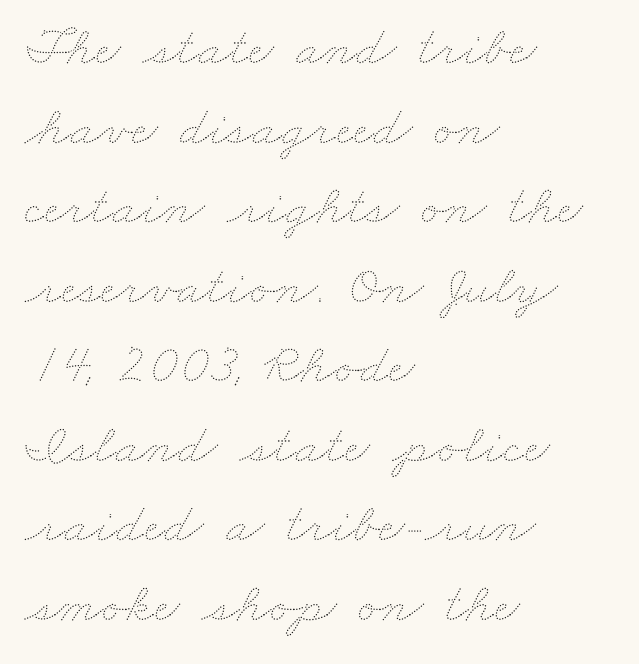
Vertically, the passage feels balanced, rows spaced as you'd expect. Weight: not bold — regular or lighter. Caption: multi-line text, flush left, ragged right. Character widths vary here, with narrow letters taking less room than wide ones.
